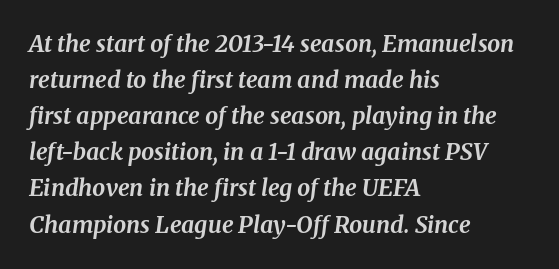
{"italic": "yes", "lean": "right", "slant_degrees": 8, "bold": "yes", "underline": "no", "align": "left", "line_spacing": "normal", "line_spacing_ratio": 1.57, "letter_spacing": "normal", "letter_spacing_em": 0.0, "glyph_px": 23}
